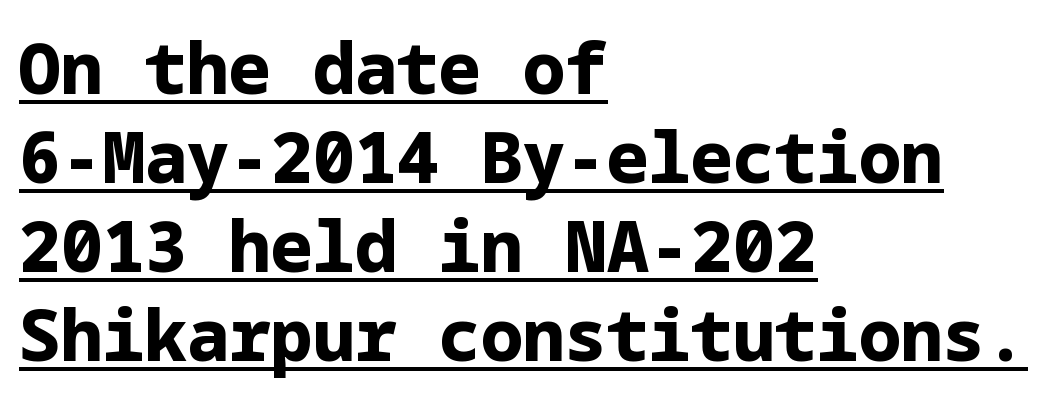
Ordinary non-slanted type is in use. Words appear dense and cohesive because spacing is normal. Regarding leading, the lines here are spaced in the standard way. The rendered words wear a rule along their underside. Its strokes are broad and dark, the hallmark of bold type.
